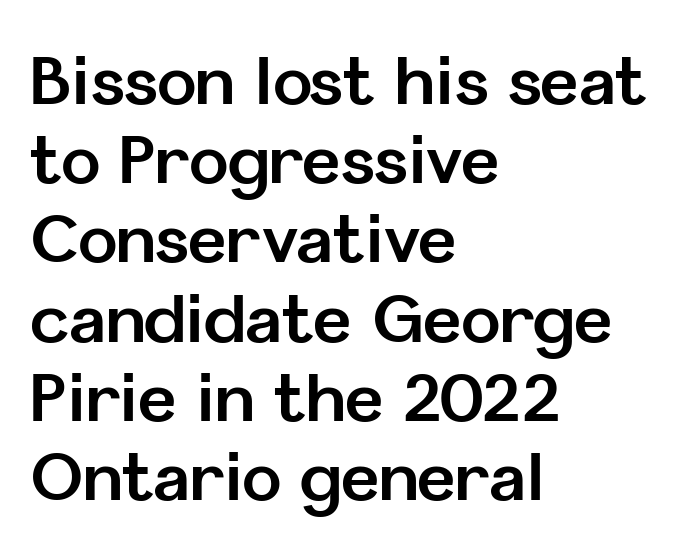
Q: Is the text bold? A: Yes.
Q: Is the text italic (slanted)? A: No, it is upright.
Q: Is the typeface a serif or a sans-serif typeface? A: Sans-serif.
Q: Is the text underlined? A: No.
Q: How is the paragraph aligned? A: Left-aligned.
Q: Is the spacing between letters normal or unusually wide? A: Normal.
Q: Width (condensed, normal, or wide)? A: Normal.
Q: Stroke contrast? A: Low.
Q: x-height? A: Medium.
Q: Monospaced? A: No.
